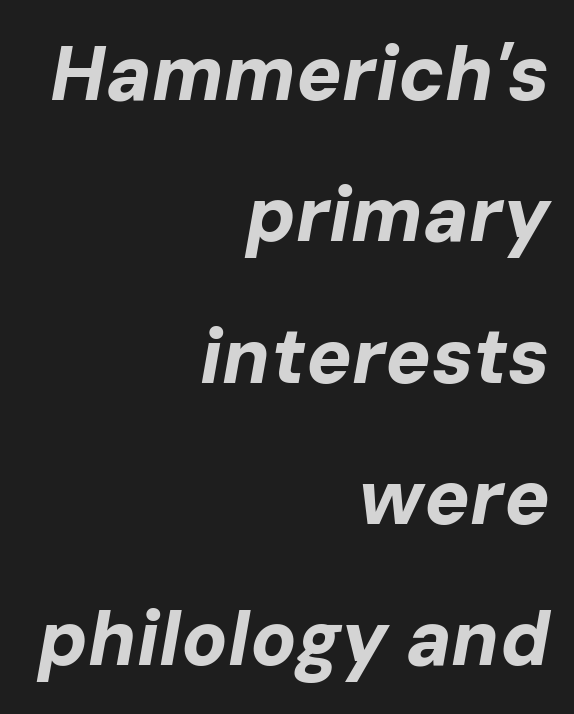
Q: Is the text bold? A: Yes.
Q: Is the text italic (slanted)? A: Yes, it leans right by about 10 degrees.
Q: Is the text underlined? A: No.
Q: How is the paragraph aligned? A: Right-aligned.
Q: Is the spacing between letters normal or unusually wide? A: Normal.
Q: Width (condensed, normal, or wide)? A: Normal.
Q: Stroke contrast? A: Low.
Q: x-height? A: Medium.
Q: Monospaced? A: No.
